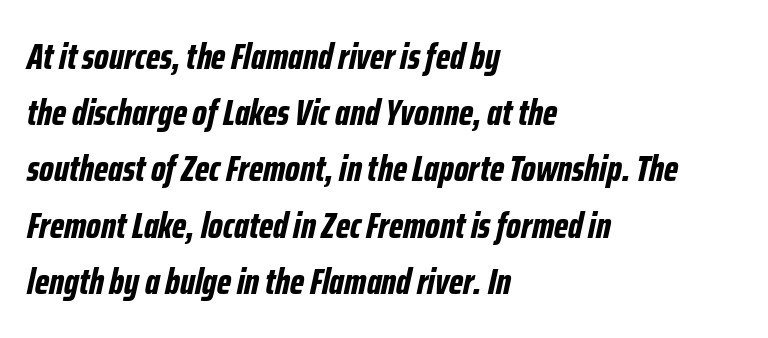
{"italic": "yes", "lean": "right", "slant_degrees": 12, "bold": "yes", "weight": "bold", "width": "condensed", "stroke_contrast": "low", "x_height": "medium", "monospaced": "no", "underline": "no", "align": "left", "line_spacing": "normal", "line_spacing_ratio": 1.52, "letter_spacing": "normal", "letter_spacing_em": 0.0, "glyph_px": 37}
